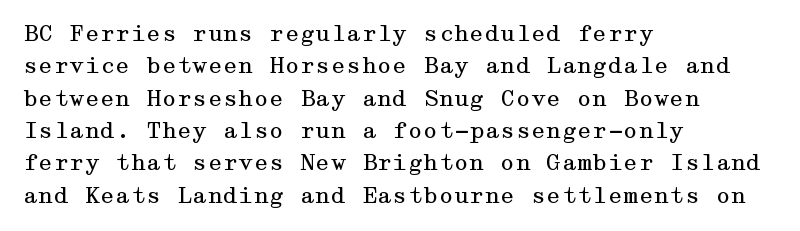
Q: Is the text bold? A: No.
Q: Is the text italic (slanted)? A: No, it is upright.
Q: Is the text underlined? A: No.
Q: How is the paragraph aligned? A: Left-aligned.
Q: Is the spacing between letters normal or unusually wide? A: Normal.
Q: Is the spacing between lines tight, normal or loose? A: Normal.
